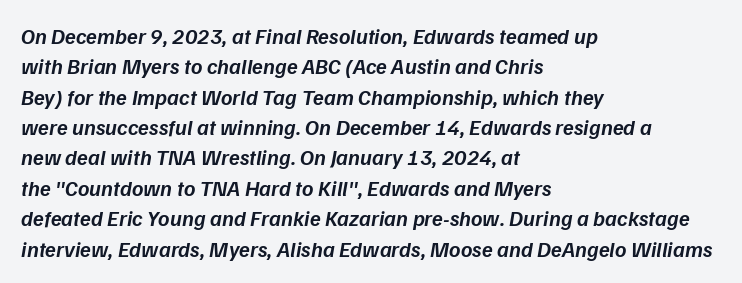
The image shows 22 px text type, italic (leaning right); set left-aligned, normal line spacing (1.38x), normal letter spacing, not underlined.
